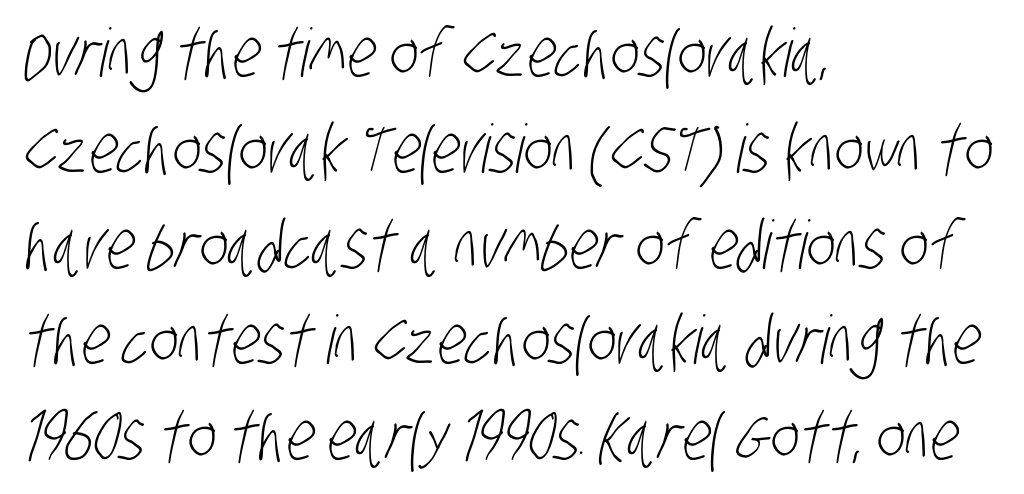
Q: Is the text bold? A: No.
Q: Is the typeface a serif or a sans-serif typeface? A: Sans-serif.
Q: Is the text underlined? A: No.
Q: How is the paragraph aligned? A: Left-aligned.
Q: Is the spacing between letters normal or unusually wide? A: Normal.
Q: Is the spacing between lines tight, normal or loose? A: Normal.
Q: Width (condensed, normal, or wide)? A: Condensed.
Q: Stroke contrast? A: Low.
Q: x-height? A: Large.
Q: Monospaced? A: No.
